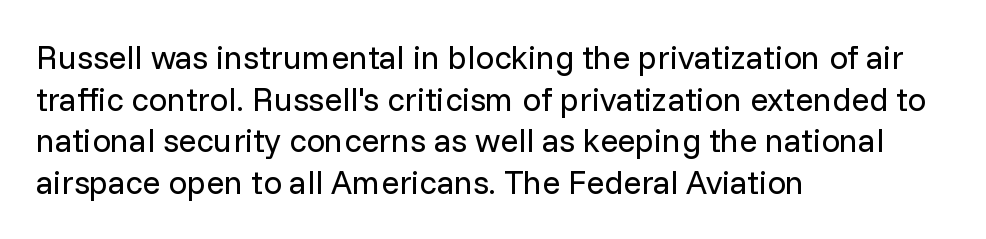
The image shows 33 px regular-weight sans-serif type, upright; set left-aligned, normal line spacing (1.26x), normal letter spacing, not underlined; low stroke contrast and a medium x-height.
